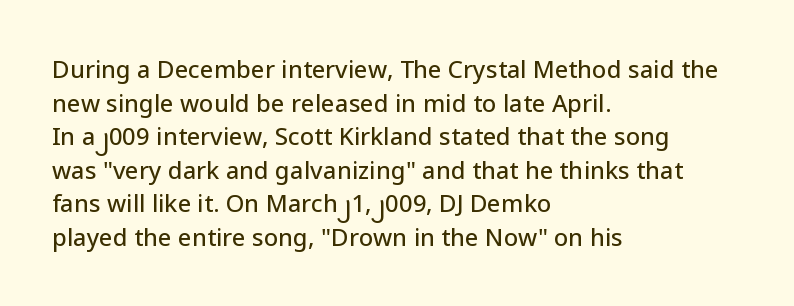
The image shows 24 px text type, upright; set left-aligned, normal line spacing (1.4x), normal letter spacing, not underlined.
